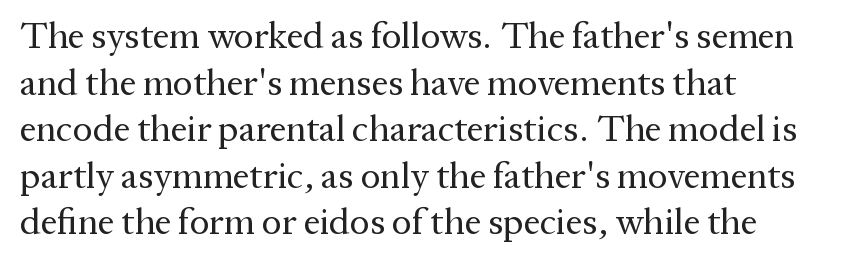
The rendering uses a moderate line-height, typical for paragraphs. The tracking reads as untouched default to a designer's eye. Honestly, there is no underline to notice here at all. Each letter keeps its own natural width here, so spacing adapts to shape. The lines are quadded left. Serif or sans? Serif — the stroke terminals have little feet.
